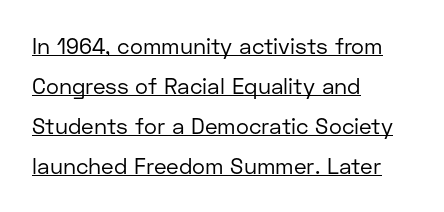
Q: Is the text bold? A: No.
Q: Is the text italic (slanted)? A: No, it is upright.
Q: Is the text underlined? A: Yes.
Q: How is the paragraph aligned? A: Left-aligned.
Q: Is the spacing between letters normal or unusually wide? A: Normal.
